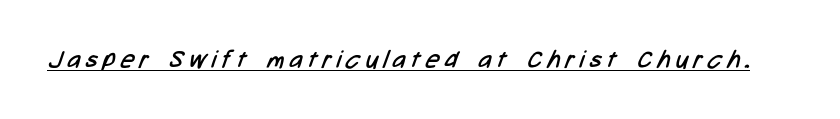
{"bold": "no", "underline": "yes", "letter_spacing": "wide", "letter_spacing_em": 0.23, "glyph_px": 24}
